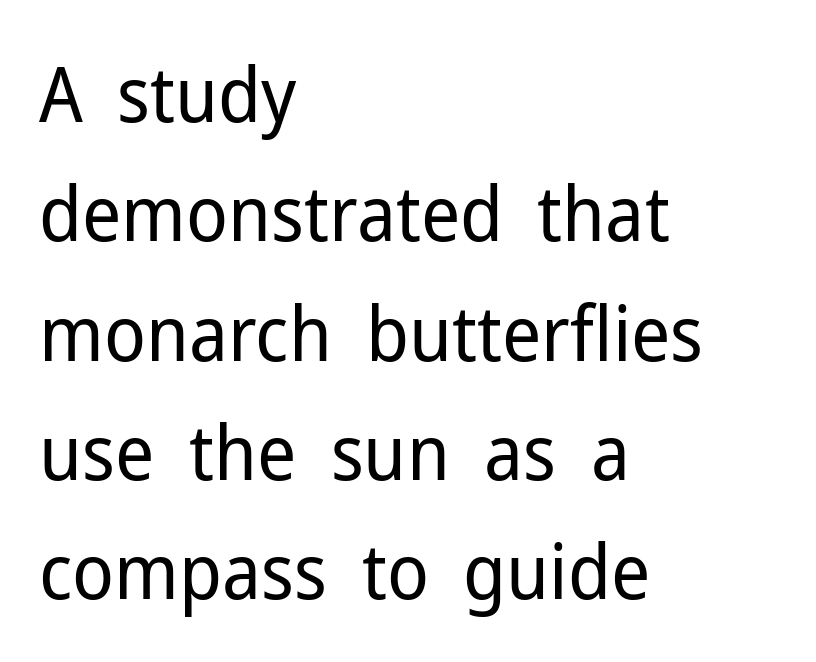
Q: Is the text bold? A: No.
Q: Is the text italic (slanted)? A: No, it is upright.
Q: Is the typeface a serif or a sans-serif typeface? A: Sans-serif.
Q: Is the text underlined? A: No.
Q: How is the paragraph aligned? A: Left-aligned.
Q: Is the spacing between letters normal or unusually wide? A: Normal.
Q: Is the spacing between lines tight, normal or loose? A: Normal.
Q: Width (condensed, normal, or wide)? A: Normal.
Q: Stroke contrast? A: Low.
Q: x-height? A: Medium.
Q: Monospaced? A: No.
